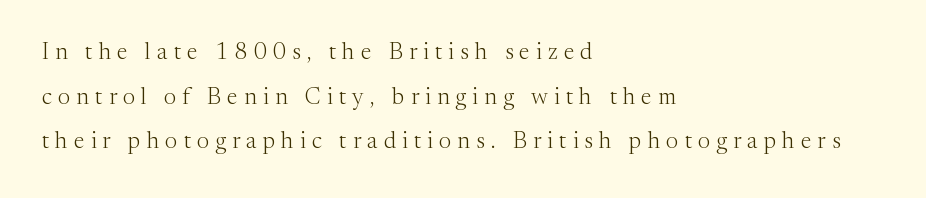
{"italic": "no", "bold": "no", "underline": "no", "align": "left", "line_spacing": "loose", "line_spacing_ratio": 1.94, "letter_spacing": "wide", "letter_spacing_em": 0.27, "glyph_px": 23}
